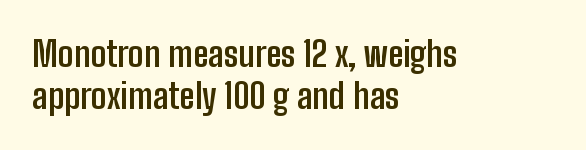
{"serif": "no", "italic": "no", "bold": "yes", "weight": "semibold", "width": "condensed", "stroke_contrast": "low", "x_height": "medium", "monospaced": "no", "underline": "no", "align": "left", "line_spacing_ratio": 1.21, "letter_spacing": "normal", "letter_spacing_em": 0.0, "glyph_px": 35}
